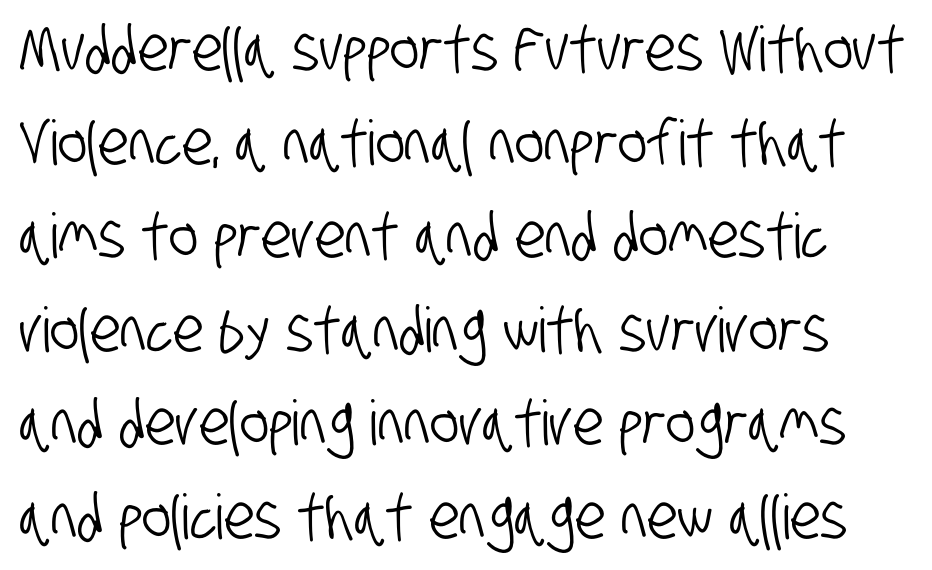
Q: Is the typeface a serif or a sans-serif typeface? A: Sans-serif.
Q: Is the text underlined? A: No.
Q: Is the spacing between letters normal or unusually wide? A: Normal.
Q: Is the spacing between lines tight, normal or loose? A: Normal.
Q: Width (condensed, normal, or wide)? A: Condensed.
Q: Stroke contrast? A: Low.
Q: x-height? A: Large.
Q: Monospaced? A: No.
